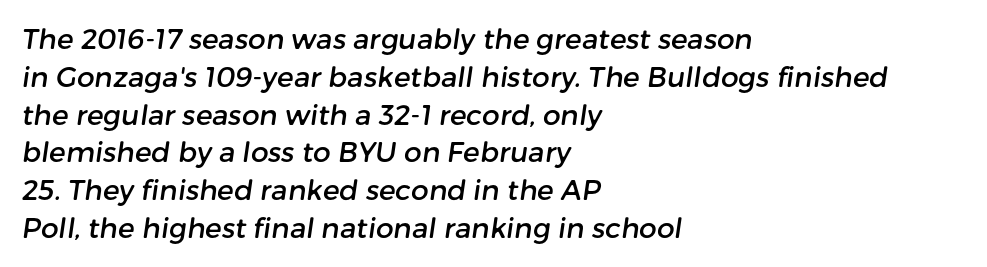
{"serif": "no", "width": "normal", "stroke_contrast": "low", "x_height": "medium", "monospaced": "no", "underline": "no", "align": "left", "line_spacing": "normal", "line_spacing_ratio": 1.35, "letter_spacing": "normal", "letter_spacing_em": 0.0, "glyph_px": 28}
